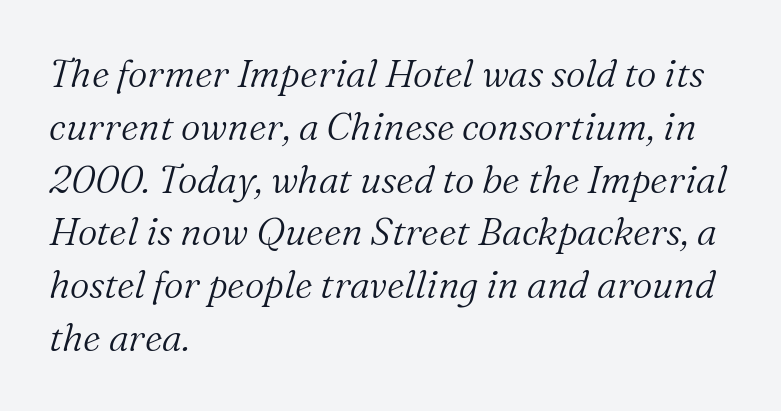
Q: Is the text bold? A: No.
Q: Is the text italic (slanted)? A: Yes, it leans right by about 16 degrees.
Q: Is the typeface a serif or a sans-serif typeface? A: Serif.
Q: Is the text underlined? A: No.
Q: How is the paragraph aligned? A: Left-aligned.
Q: Is the spacing between letters normal or unusually wide? A: Normal.
Q: Is the spacing between lines tight, normal or loose? A: Normal.
Q: Width (condensed, normal, or wide)? A: Normal.
Q: Stroke contrast? A: Medium.
Q: x-height? A: Medium.
Q: Monospaced? A: No.
